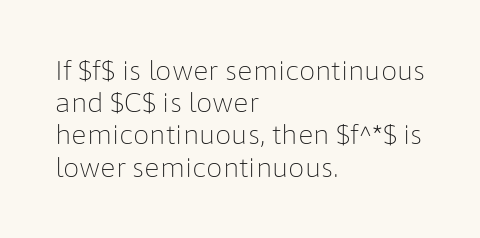
The image shows 26 px text type, upright; set left-aligned, line spacing 1.24x, normal letter spacing, not underlined.
